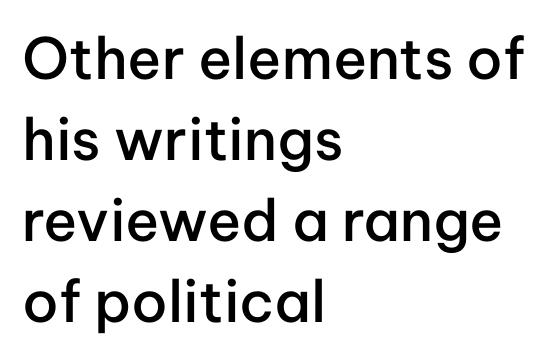
The image shows 57 px semibold sans-serif type, upright; set left-aligned, normal line spacing (1.42x), normal letter spacing, not underlined; low stroke contrast and a medium x-height.
